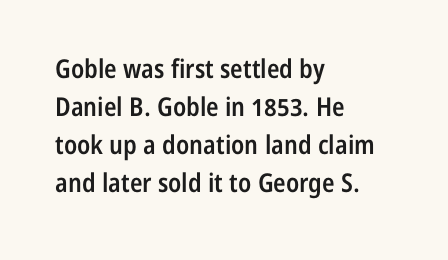
Q: Is the text bold? A: Semi-bold.
Q: Is the text italic (slanted)? A: No, it is upright.
Q: Is the text underlined? A: No.
Q: How is the paragraph aligned? A: Left-aligned.
Q: Is the spacing between letters normal or unusually wide? A: Normal.
Q: Is the spacing between lines tight, normal or loose? A: Normal.
